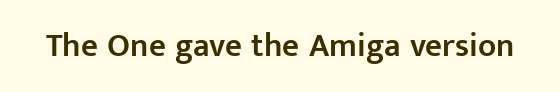
{"serif": "no", "italic": "no", "bold": "semi", "weight": "semibold", "width": "normal", "stroke_contrast": "low", "x_height": "medium", "monospaced": "no", "underline": "no", "letter_spacing": "normal", "letter_spacing_em": 0.0, "glyph_px": 33}
